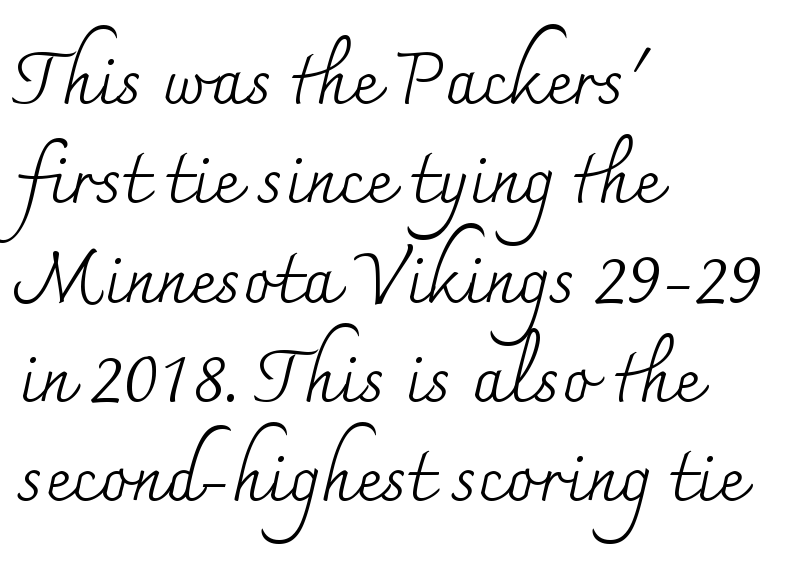
Q: Is the text bold? A: No.
Q: Is the text italic (slanted)? A: Yes.
Q: Is the typeface a serif or a sans-serif typeface? A: Serif.
Q: Is the text underlined? A: No.
Q: How is the paragraph aligned? A: Left-aligned.
Q: Is the spacing between letters normal or unusually wide? A: Normal.
Q: Is the spacing between lines tight, normal or loose? A: Normal.
Q: Width (condensed, normal, or wide)? A: Normal.
Q: Stroke contrast? A: Medium.
Q: x-height? A: Small.
Q: Monospaced? A: No.
